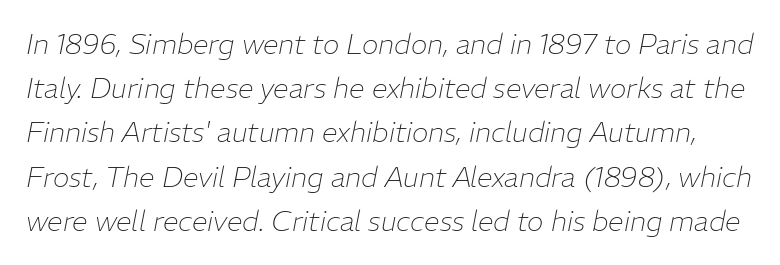
Q: Is the text bold? A: No.
Q: Is the text italic (slanted)? A: Yes, it leans right by about 11 degrees.
Q: Is the text underlined? A: No.
Q: Is the spacing between letters normal or unusually wide? A: Normal.
Q: Is the spacing between lines tight, normal or loose? A: Normal.
Q: Width (condensed, normal, or wide)? A: Normal.
Q: Stroke contrast? A: Low.
Q: x-height? A: Medium.
Q: Monospaced? A: No.
